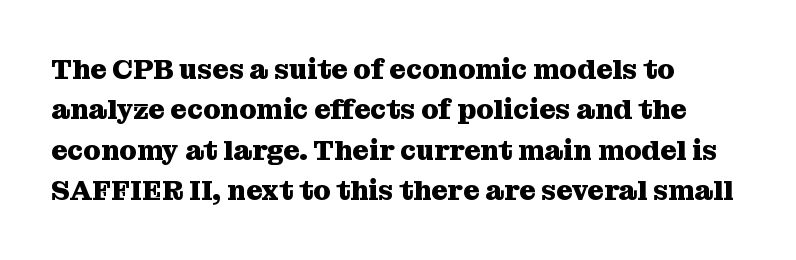
A dark, heavy texture on the line: the type is bold. If you drew a line through each stem, it would be perfectly vertical. This sample has the flowing, uneven cadence of proportional lettering. Check under the words: just untouched page. Examine the stroke ends and you'll spot serifs.
